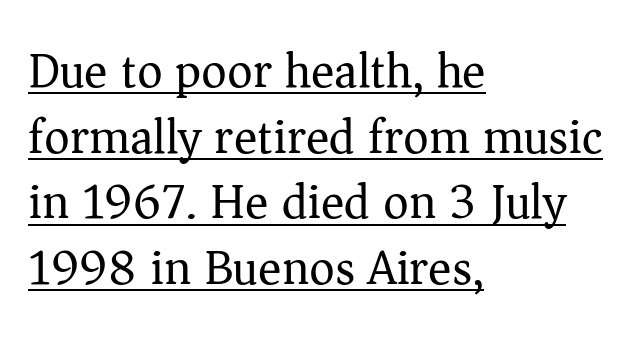
This sample uses a serif face. Stems and bowls with no extra thickness — not bold. Nobody touched the tracking dial on this one. The rendering uses natural spacing where letterforms have individual widths. A normal amount of white space separates one row of letters from the next. A roman cut, with each character standing at attention.
